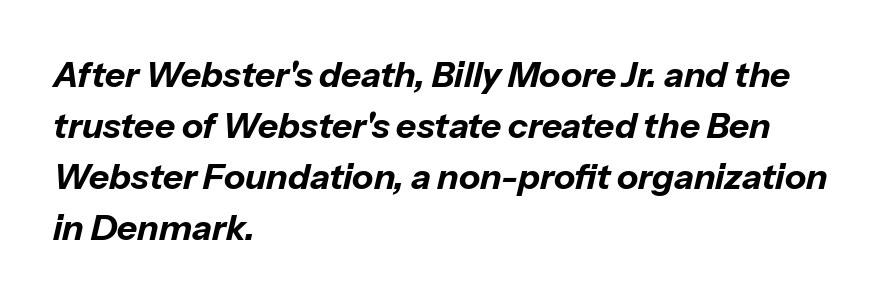
The image shows 35 px bold type, italic (leaning right); set left-aligned, normal line spacing (1.46x), normal letter spacing, not underlined; low stroke contrast and a medium x-height.
